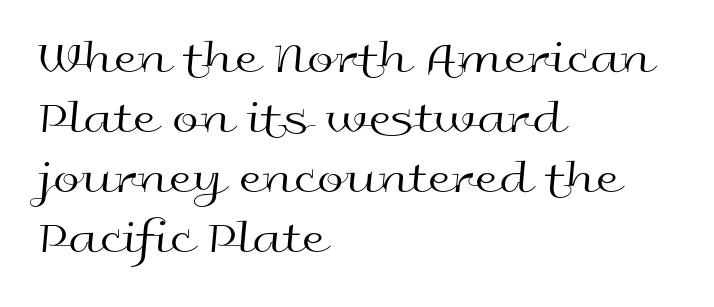
The image shows 48 px regular-weight, wide sans-serif type, upright; set left-aligned, normal line spacing (1.25x), normal letter spacing, not underlined; a medium x-height.
